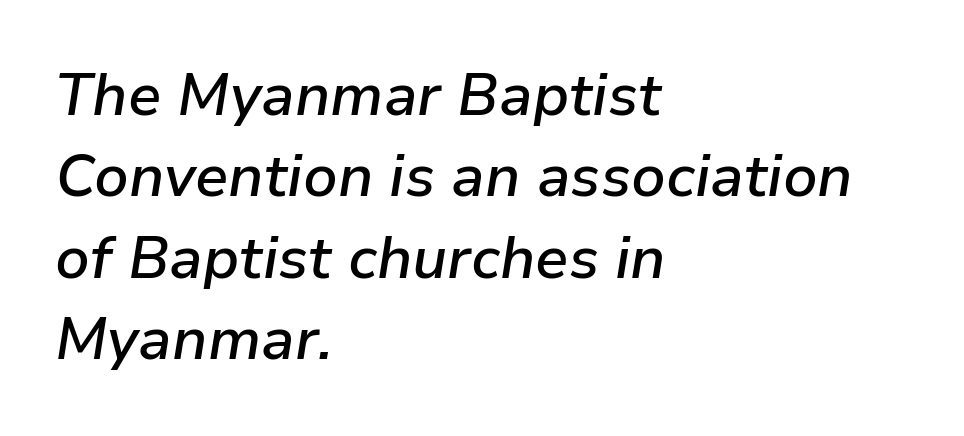
Q: Is the text bold? A: Semi-bold.
Q: Is the text italic (slanted)? A: Yes, it leans right by about 9 degrees.
Q: Is the text underlined? A: No.
Q: How is the paragraph aligned? A: Left-aligned.
Q: Is the spacing between letters normal or unusually wide? A: Normal.
Q: Is the spacing between lines tight, normal or loose? A: Normal.
Q: Width (condensed, normal, or wide)? A: Normal.
Q: Stroke contrast? A: Low.
Q: x-height? A: Medium.
Q: Monospaced? A: No.
